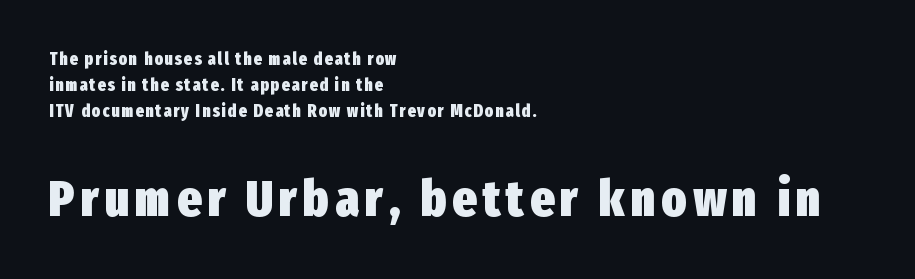
These lines stack with their left ends in a neat column. Nothing sits at the stroke ends, so this counts as sans-serif. It's the straight-up-and-down kind of type. The later block is typeset at a bigger size than the earlier block. Weight: bold. Here the designer chose a conventional face with non-uniform glyph widths.
